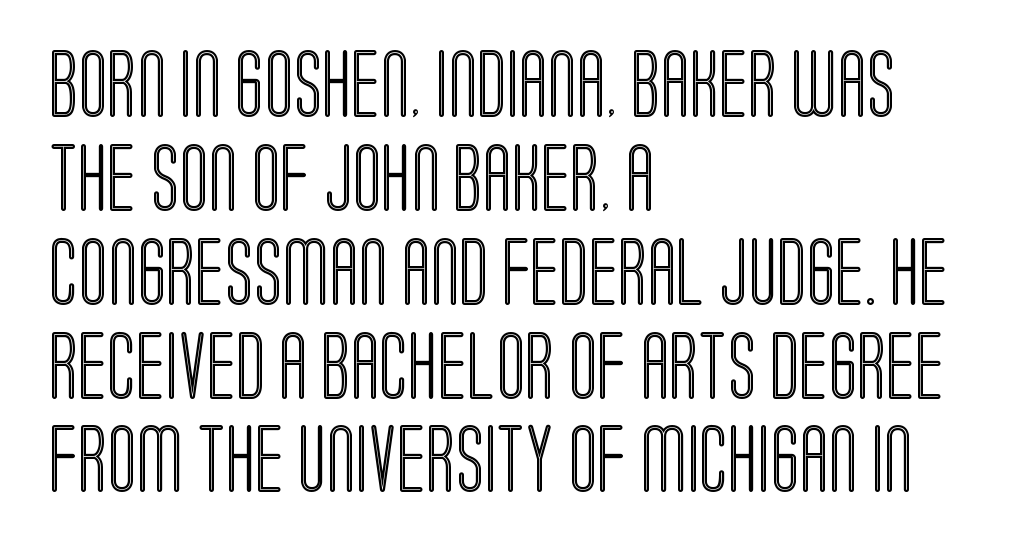
The image shows 68 px condensed type, upright; set left-aligned, normal line spacing (1.38x), normal letter spacing, not underlined; a large x-height.
